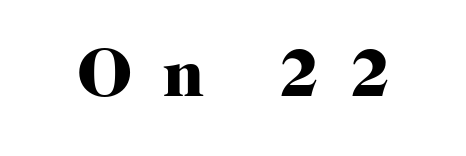
The image shows 68 px heavy serif type, upright; set unusually wide letter spacing (+0.45 em), not underlined; high stroke contrast and a medium x-height.
